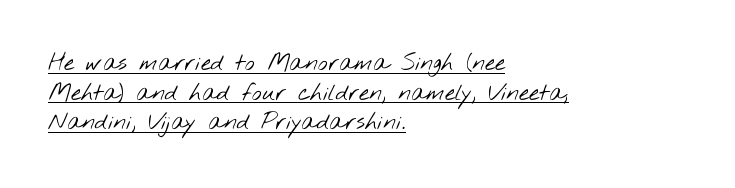
Regular leading. Compared with a centered layout, this one pins lines to the left instead. What decoration does the sample have? An underline. Nothing unusual about the tracking: characters are spaced as the font intends. These glyphs show unthickened strokes, regular width or finer.
